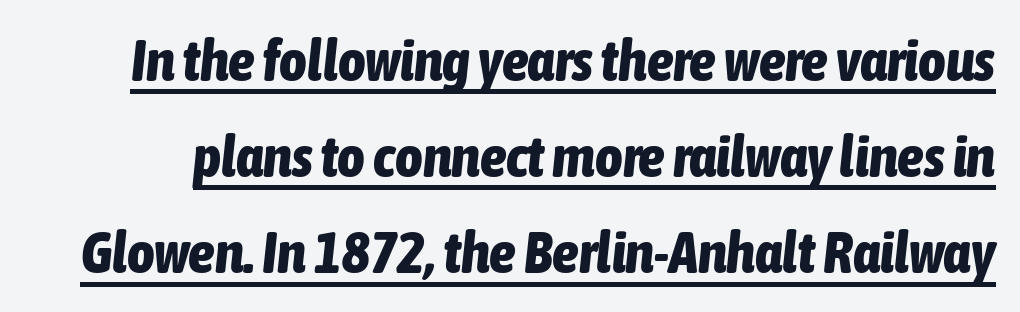
The image shows 59 px bold, condensed type, italic (leaning right); set normal line spacing (1.63x), normal letter spacing, underlined; low stroke contrast and a medium x-height.
